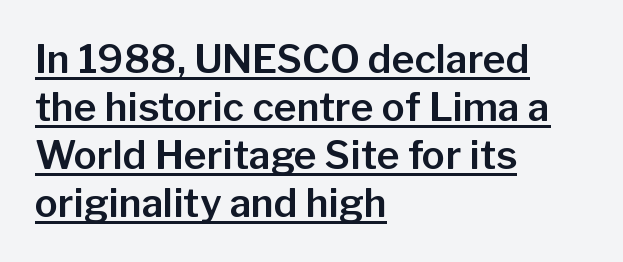
{"serif": "no", "italic": "no", "width": "normal", "stroke_contrast": "low", "x_height": "medium", "monospaced": "no", "underline": "yes", "align": "left", "line_spacing_ratio": 1.23, "letter_spacing": "normal", "letter_spacing_em": 0.0, "glyph_px": 39}
